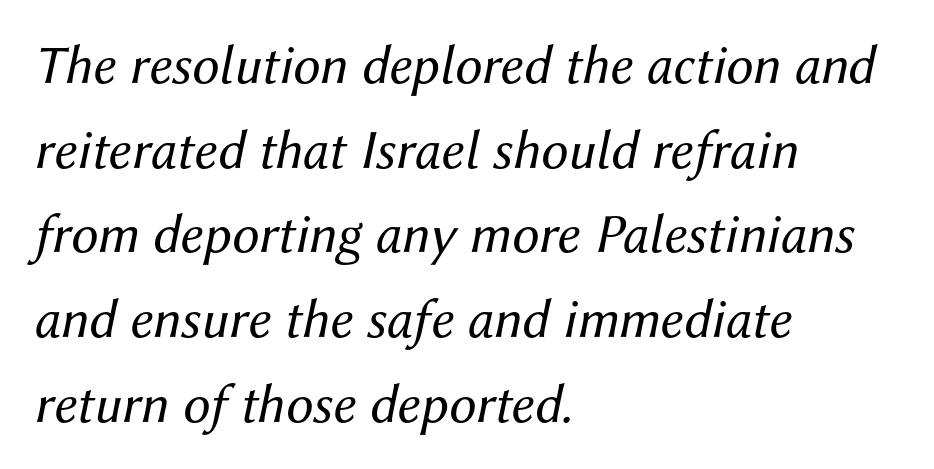
Q: Is the text bold? A: No.
Q: Is the text italic (slanted)? A: Yes, it leans right by about 12 degrees.
Q: Is the text underlined? A: No.
Q: How is the paragraph aligned? A: Left-aligned.
Q: Is the spacing between letters normal or unusually wide? A: Normal.
Q: Is the spacing between lines tight, normal or loose? A: Normal.
Q: Width (condensed, normal, or wide)? A: Normal.
Q: Stroke contrast? A: Medium.
Q: x-height? A: Medium.
Q: Monospaced? A: No.
